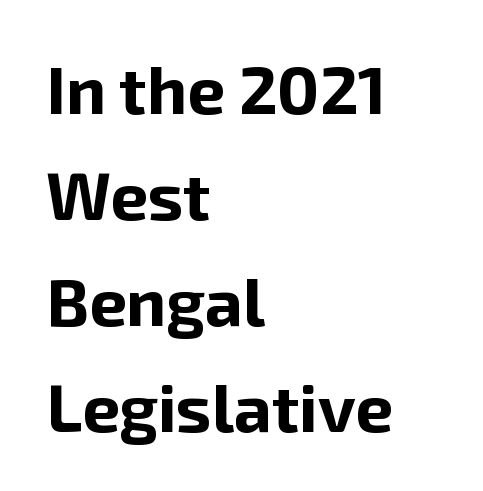
Q: Is the text bold? A: Yes.
Q: Is the text italic (slanted)? A: No, it is upright.
Q: Is the typeface a serif or a sans-serif typeface? A: Sans-serif.
Q: Is the text underlined? A: No.
Q: How is the paragraph aligned? A: Left-aligned.
Q: Is the spacing between letters normal or unusually wide? A: Normal.
Q: Is the spacing between lines tight, normal or loose? A: Normal.
Q: Width (condensed, normal, or wide)? A: Normal.
Q: Stroke contrast? A: Low.
Q: x-height? A: Medium.
Q: Monospaced? A: No.
